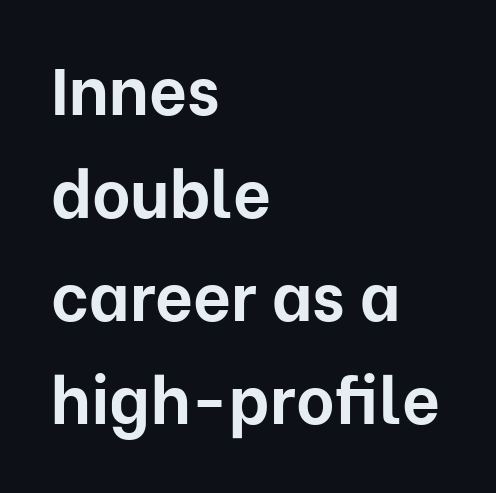
Tracking here is standard; glyphs follow each other at the usual distance. Unlike italic type, these characters show no tilt at all. This rendering uses left alignment, leaving the right contour irregular. Character widths vary here, with narrow letters taking less room than wide ones.
